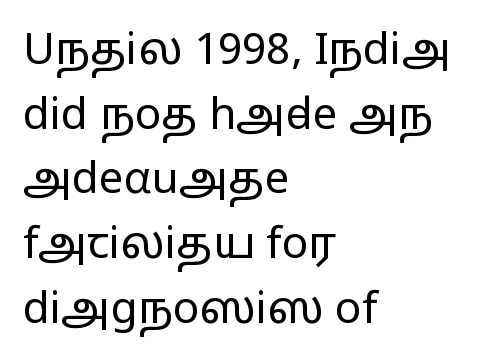
Caption: standard tracking, unaltered. Ink coverage per letter is moderate at most. The space beneath each line is pristine and unruled. Think of a printed novel: that variable character pitch is what you see here.
